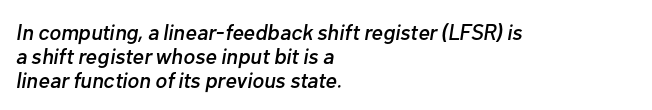
The image shows 22 px text type, italic (leaning right); set left-aligned, tight line spacing (1.08x), normal letter spacing, not underlined.
